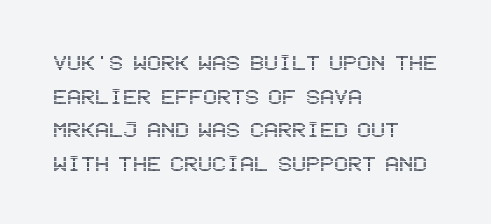
{"italic": "no", "underline": "no", "align": "left", "line_spacing": "normal", "line_spacing_ratio": 1.29, "letter_spacing": "normal", "letter_spacing_em": 0.0, "glyph_px": 26}
